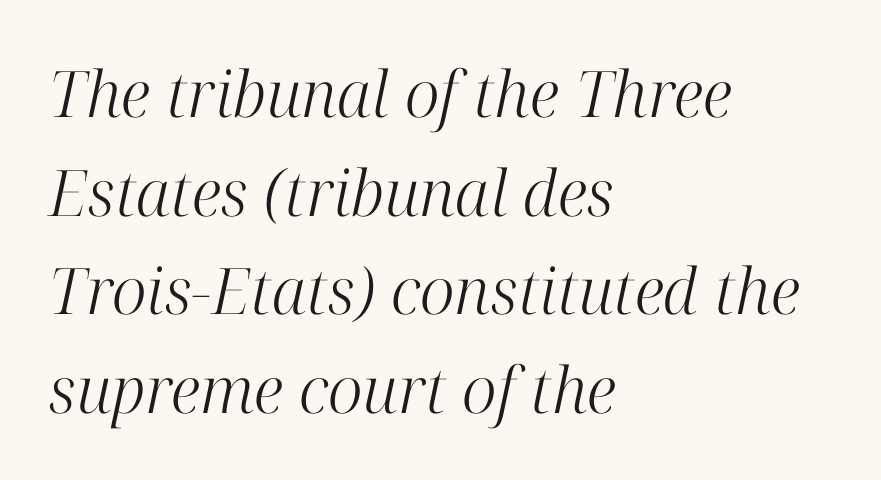
The image shows 64 px light serif type, italic (leaning right); set left-aligned, normal line spacing (1.54x), normal letter spacing, not underlined; high stroke contrast and a medium x-height.
